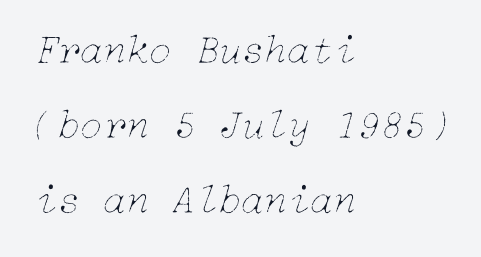
The image shows 42 px thin type, italic (leaning right); set left-aligned, line spacing 1.78x, normal letter spacing, not underlined; low stroke contrast and a medium x-height.
